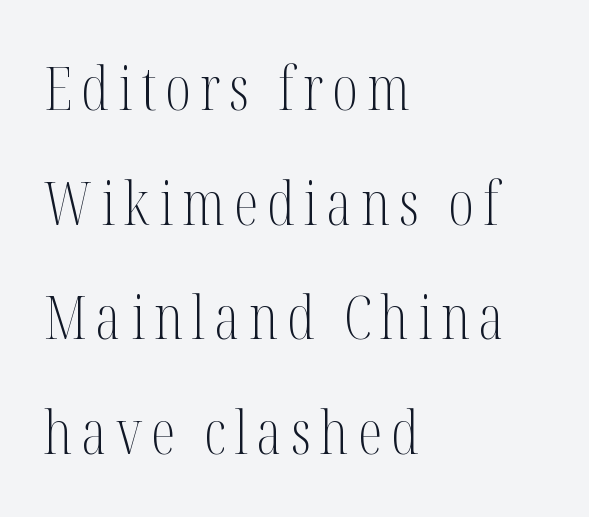
Teacher's note: observe the even left margin — that is flush-left alignment. Just letters on the line, the space beneath them empty. Posture: straight, roman, zero tilt. The font sits on the lighter half of the weight spectrum, regular included. The font family rendered here belongs to the serif group.
